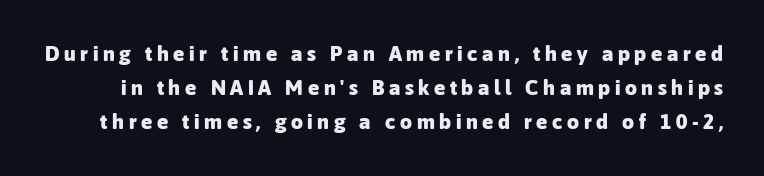
The space directly below the letters is spotless. Plenty of ink on the page — the face is bold. Words appear elongated and porous because spacing is wide. Tall strokes in this sample are plumb rather than angled. Notice how descenders clear the ascenders below comfortably — that's standard leading.
